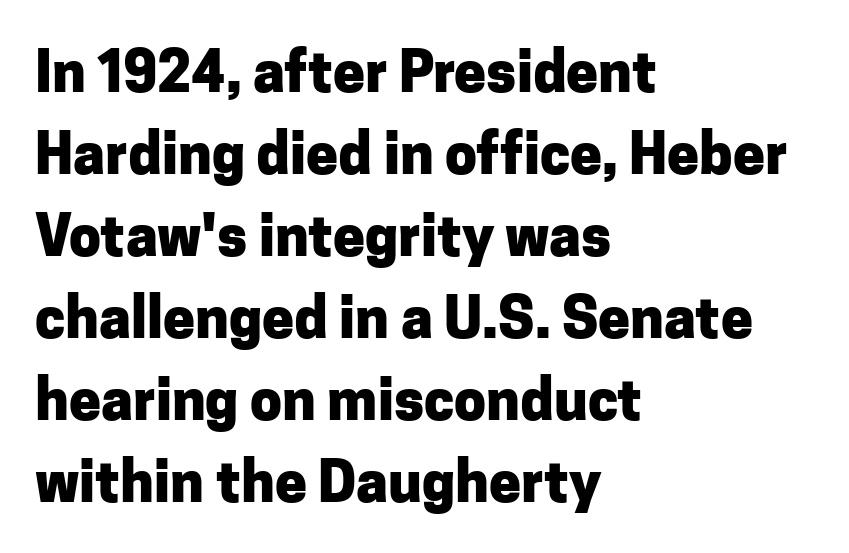
{"serif": "no", "italic": "no", "bold": "yes", "weight": "heavy", "width": "normal", "stroke_contrast": "low", "x_height": "medium", "monospaced": "no", "underline": "no", "align": "left", "line_spacing": "normal", "line_spacing_ratio": 1.44, "letter_spacing": "normal", "letter_spacing_em": 0.0, "glyph_px": 57}
